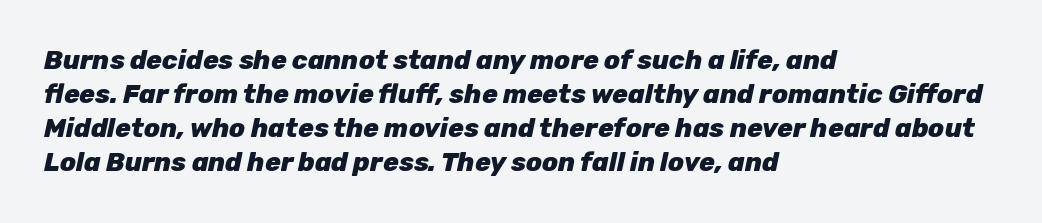
These lines were composed using italics. The gap between lines stays unmarked. A student would call this left alignment; a typographer would say flush left, rag right. The typesetting leans heavy: a genuine bold. Letter spacing: default.
